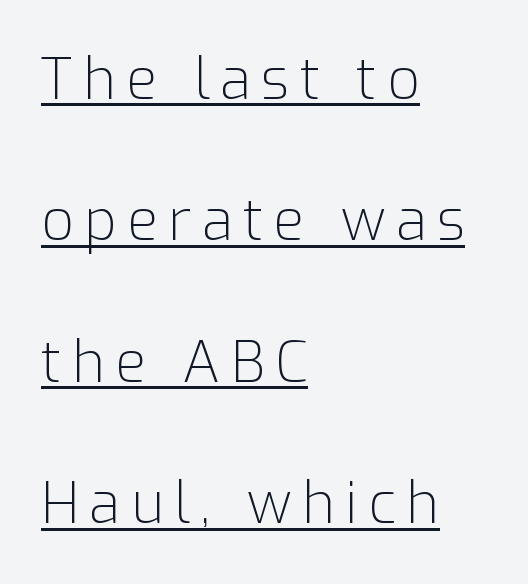
{"serif": "no", "italic": "no", "bold": "no", "weight": "light", "width": "normal", "stroke_contrast": "low", "x_height": "medium", "monospaced": "no", "underline": "yes", "align": "left", "line_spacing": "loose", "line_spacing_ratio": 2.48, "glyph_px": 57}
